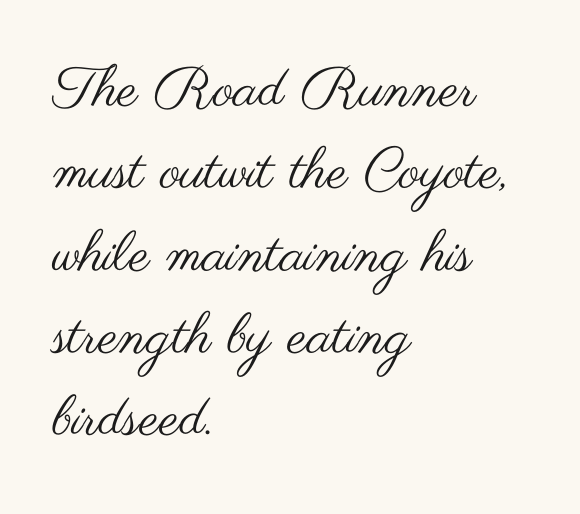
The image shows 56 px regular-weight, wide sans-serif type; set left-aligned, normal line spacing (1.47x), normal letter spacing, not underlined; medium stroke contrast and a small x-height.
